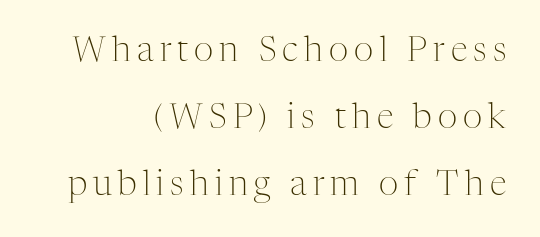
Q: Is the text bold? A: No.
Q: Is the text italic (slanted)? A: No, it is upright.
Q: Is the typeface a serif or a sans-serif typeface? A: Serif.
Q: Is the text underlined? A: No.
Q: How is the paragraph aligned? A: Right-aligned.
Q: Is the spacing between lines tight, normal or loose? A: Loose.
Q: Width (condensed, normal, or wide)? A: Normal.
Q: Stroke contrast? A: Medium.
Q: x-height? A: Medium.
Q: Monospaced? A: No.
